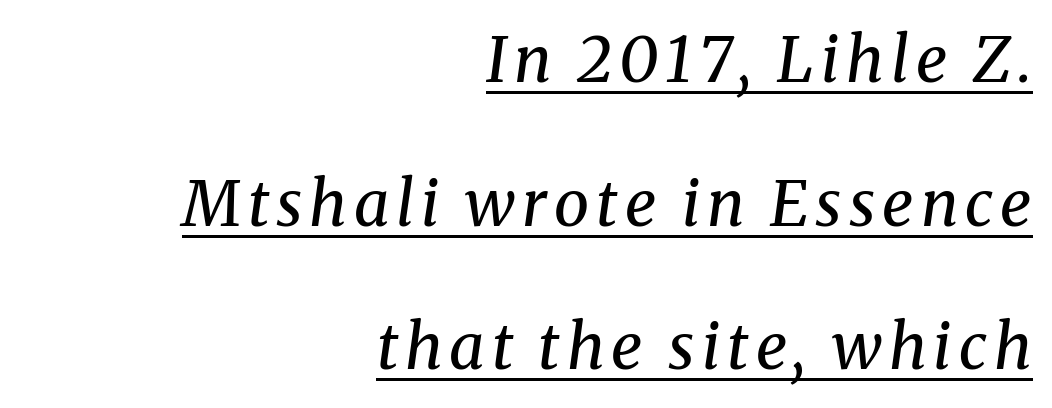
The image shows 63 px regular-weight serif type, italic (leaning right); set right-aligned, loose line spacing (2.28x), underlined; medium stroke contrast and a medium x-height.
